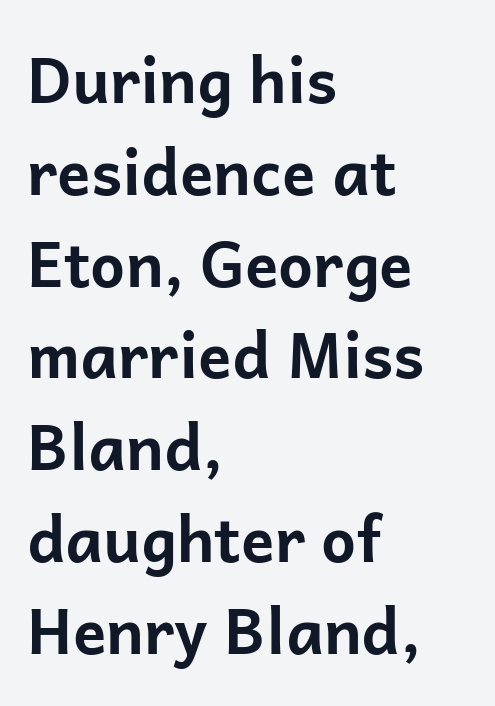
Q: Is the text bold? A: Yes.
Q: Is the text italic (slanted)? A: No, it is upright.
Q: Is the typeface a serif or a sans-serif typeface? A: Sans-serif.
Q: Is the text underlined? A: No.
Q: How is the paragraph aligned? A: Left-aligned.
Q: Is the spacing between letters normal or unusually wide? A: Normal.
Q: Is the spacing between lines tight, normal or loose? A: Normal.
Q: Width (condensed, normal, or wide)? A: Normal.
Q: Stroke contrast? A: Low.
Q: x-height? A: Medium.
Q: Monospaced? A: No.
